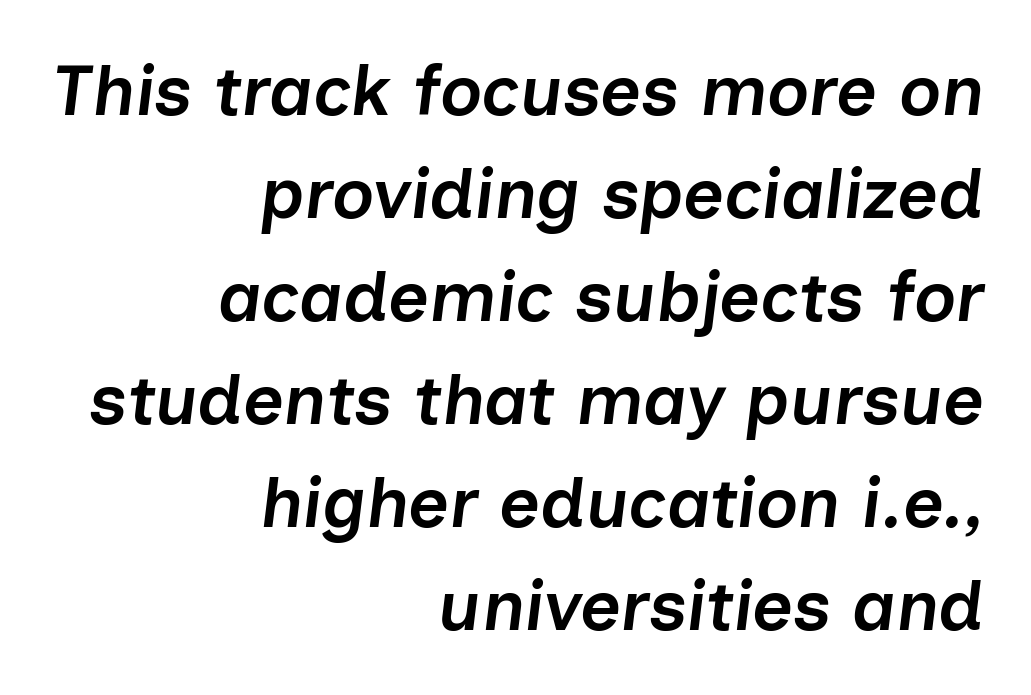
Q: Is the text bold? A: Semi-bold.
Q: Is the text italic (slanted)? A: Yes, it leans right by about 7 degrees.
Q: Is the text underlined? A: No.
Q: How is the paragraph aligned? A: Right-aligned.
Q: Is the spacing between letters normal or unusually wide? A: Normal.
Q: Is the spacing between lines tight, normal or loose? A: Normal.
Q: Width (condensed, normal, or wide)? A: Normal.
Q: Stroke contrast? A: Low.
Q: x-height? A: Medium.
Q: Monospaced? A: No.
